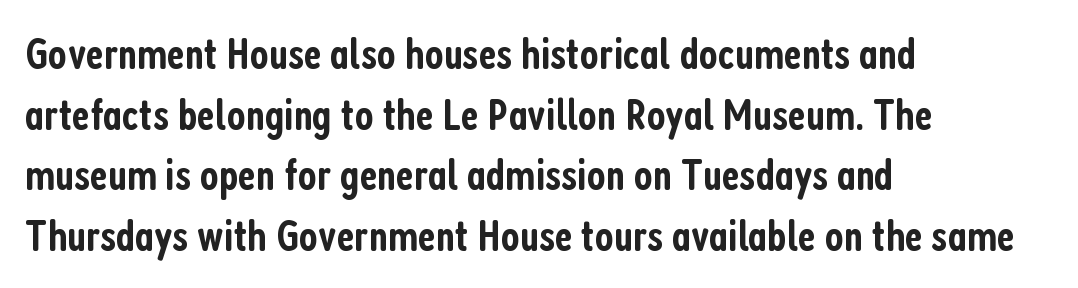
Plain, unruled lines of type. A normal amount of white space separates one row of letters from the next. The text was rendered using a sans face with plain stroke endings. Students, this is semibold: more ink than regular, less than bold.
